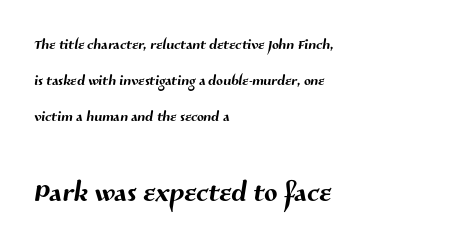
Q: Is the typeface a serif or a sans-serif typeface? A: Sans-serif.
Q: Is the text underlined? A: No.
Q: How is the paragraph aligned? A: Left-aligned.
Q: Is the spacing between letters normal or unusually wide? A: Normal.
Q: Which block of text is set in a larger size, the first (top) or the second (bottom)? A: The second (bottom) one.
Q: Width (condensed, normal, or wide)? A: Normal.
Q: Stroke contrast? A: Medium.
Q: x-height? A: Medium.
Q: Monospaced? A: No.
